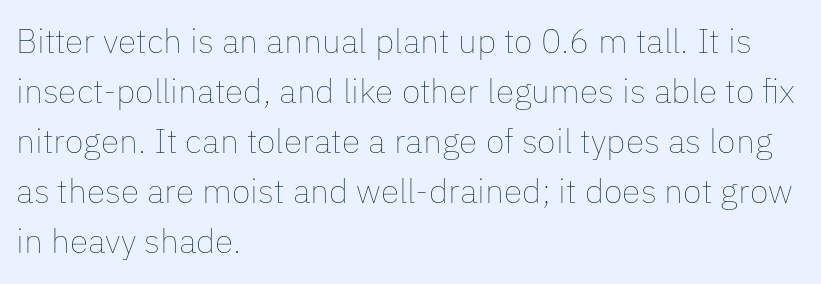
The space directly below the letters is spotless. Unbolded letterforms with no extra heft. These lines are rendered in a variable-pitch font. Does extra space separate the letters? No, they use regular spacing. Italic: no, the glyphs are upright roman.
